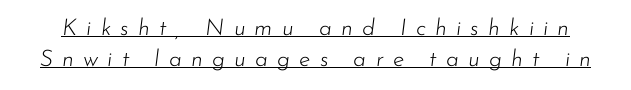
{"italic": "yes", "lean": "right", "slant_degrees": 7, "bold": "no", "underline": "yes", "line_spacing": "normal", "line_spacing_ratio": 1.36, "letter_spacing": "wide", "letter_spacing_em": 0.4, "glyph_px": 23}
